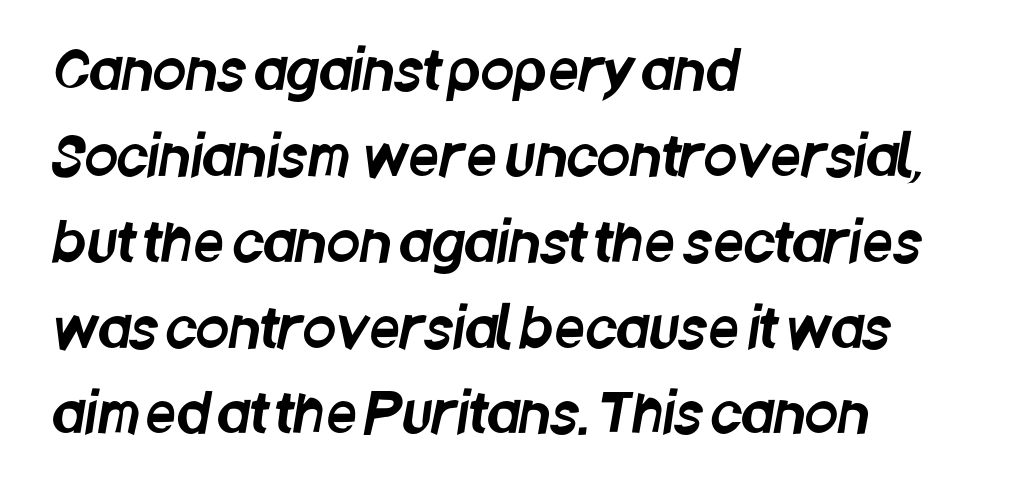
The image shows 54 px condensed sans-serif type; set left-aligned, normal line spacing (1.59x), normal letter spacing, not underlined; low stroke contrast and a large x-height.
